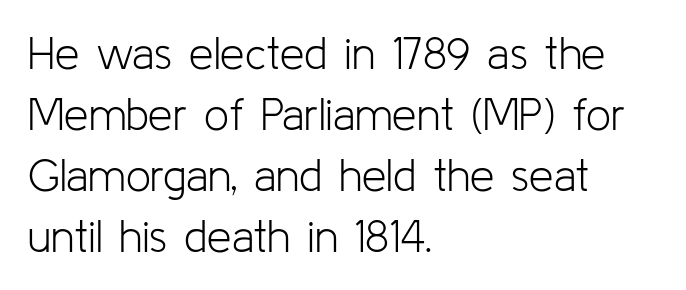
Q: Is the text bold? A: No.
Q: Is the text italic (slanted)? A: No, it is upright.
Q: Is the typeface a serif or a sans-serif typeface? A: Sans-serif.
Q: Is the text underlined? A: No.
Q: How is the paragraph aligned? A: Left-aligned.
Q: Is the spacing between letters normal or unusually wide? A: Normal.
Q: Is the spacing between lines tight, normal or loose? A: Normal.
Q: Width (condensed, normal, or wide)? A: Normal.
Q: Stroke contrast? A: Low.
Q: x-height? A: Medium.
Q: Monospaced? A: No.
